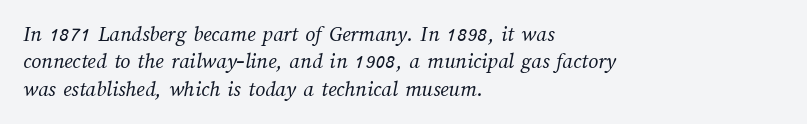
{"bold": "no", "underline": "no", "align": "left", "line_spacing": "normal", "line_spacing_ratio": 1.25, "letter_spacing": "normal", "letter_spacing_em": 0.0, "glyph_px": 22}
